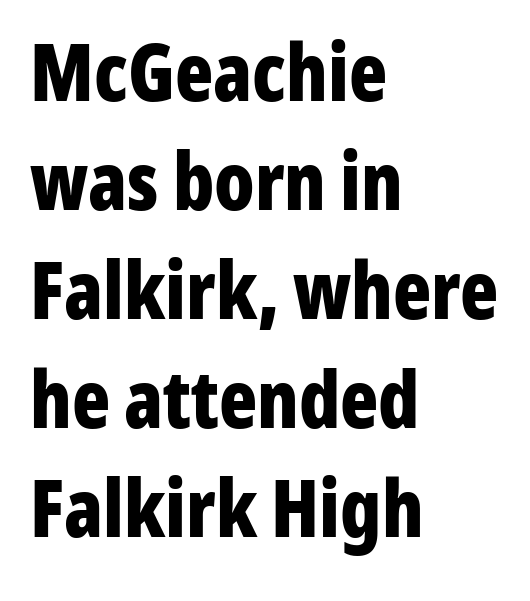
The image shows 79 px bold, condensed sans-serif type, upright; set left-aligned, normal line spacing (1.38x), normal letter spacing, not underlined; low stroke contrast and a medium x-height.
